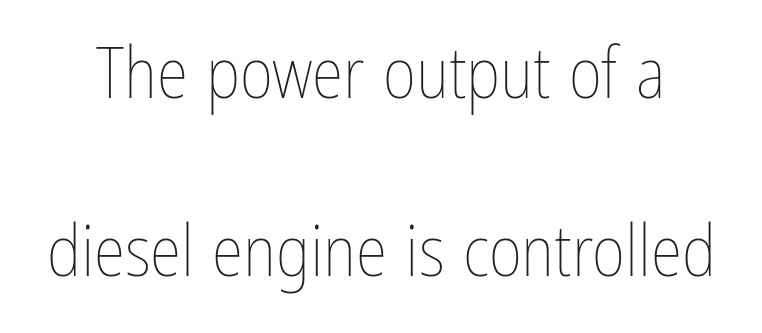
{"italic": "no", "bold": "no", "weight": "thin", "width": "condensed", "stroke_contrast": "low", "x_height": "medium", "monospaced": "no", "underline": "no", "line_spacing": "loose", "line_spacing_ratio": 2.47, "letter_spacing": "normal", "letter_spacing_em": 0.0, "glyph_px": 72}
